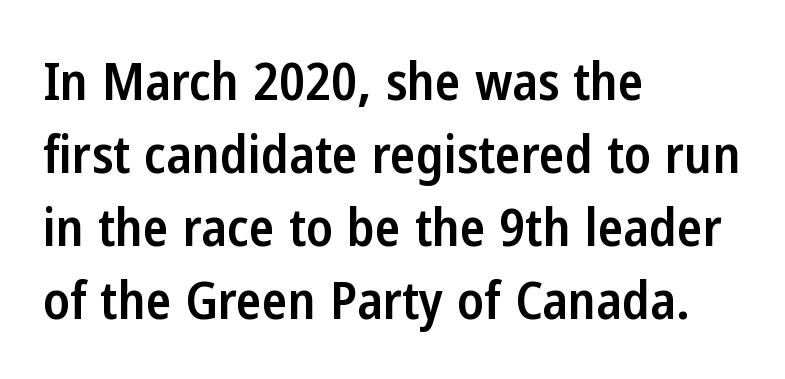
{"serif": "no", "italic": "no", "bold": "semi", "weight": "semibold", "width": "condensed", "stroke_contrast": "low", "x_height": "medium", "monospaced": "no", "underline": "no", "align": "left", "line_spacing": "normal", "line_spacing_ratio": 1.38, "letter_spacing": "normal", "letter_spacing_em": 0.0, "glyph_px": 53}
